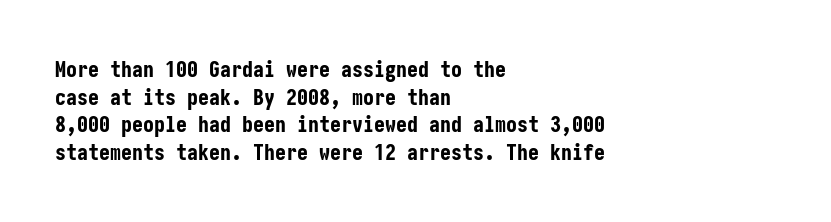
These words are printed bold, with thick strokes throughout. The string is rendered with underlining switched off. What's the leading like? Ordinary, nothing unusual. Tracking value appears to be zero — textbook default spacing. This rendering uses left alignment, leaving the right contour irregular. Every stem runs plumb, perpendicular to the baseline.
